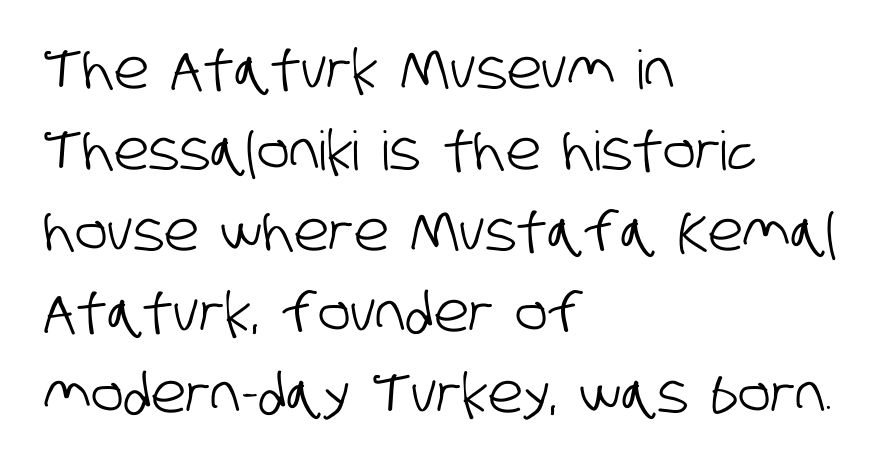
The image shows 54 px condensed sans-serif type; set left-aligned, normal line spacing (1.5x), normal letter spacing, not underlined; low stroke contrast and a large x-height.
